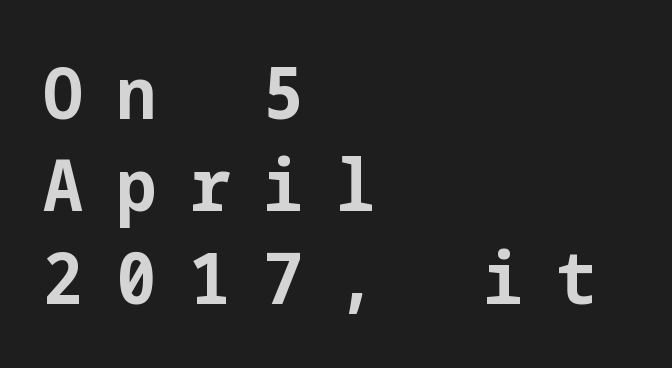
Q: Is the text bold? A: Yes.
Q: Is the text italic (slanted)? A: No, it is upright.
Q: Is the typeface a serif or a sans-serif typeface? A: Sans-serif.
Q: Is the text underlined? A: No.
Q: How is the paragraph aligned? A: Left-aligned.
Q: Is the spacing between letters normal or unusually wide? A: Unusually wide.
Q: Is the spacing between lines tight, normal or loose? A: Normal.
Q: Width (condensed, normal, or wide)? A: Normal.
Q: Stroke contrast? A: Low.
Q: x-height? A: Medium.
